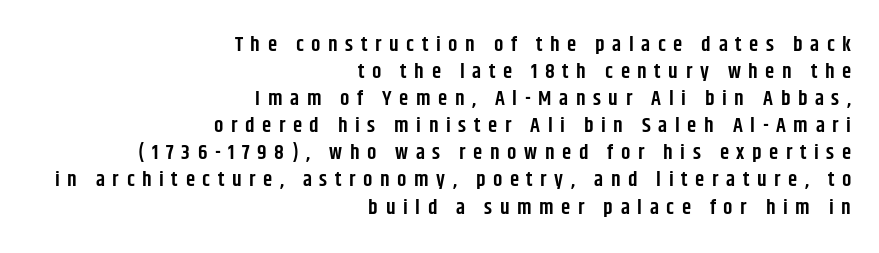
{"italic": "no", "bold": "semi", "underline": "no", "align": "right", "line_spacing": "normal", "line_spacing_ratio": 1.29, "letter_spacing": "wide", "letter_spacing_em": 0.36, "glyph_px": 21}
